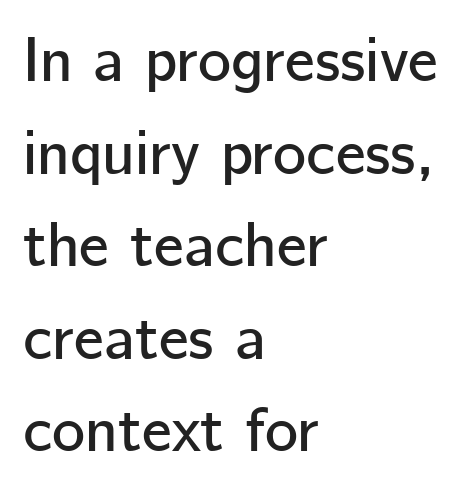
The letters sit at their default tracking, neither squeezed nor spread. The passage shown is not underscored anywhere. Each letter keeps its own natural width here, so spacing adapts to shape. These lines were composed using upright roman letters. No feet cap the strokes, marking this as sans-serif type. Horizontal alignment here is leftward, the default for most running prose.
